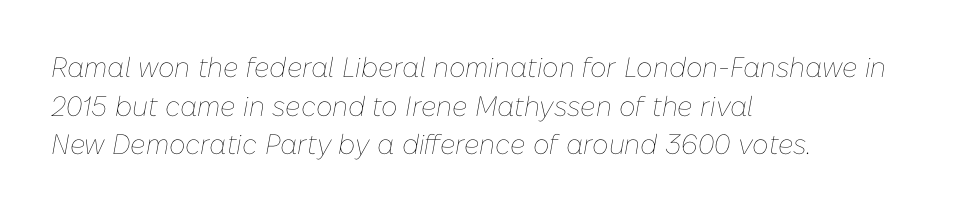
{"italic": "yes", "lean": "right", "slant_degrees": 10, "bold": "no", "weight": "thin", "width": "normal", "stroke_contrast": "low", "x_height": "medium", "monospaced": "no", "underline": "no", "align": "left", "line_spacing": "normal", "line_spacing_ratio": 1.38, "letter_spacing": "normal", "letter_spacing_em": 0.0, "glyph_px": 28}
